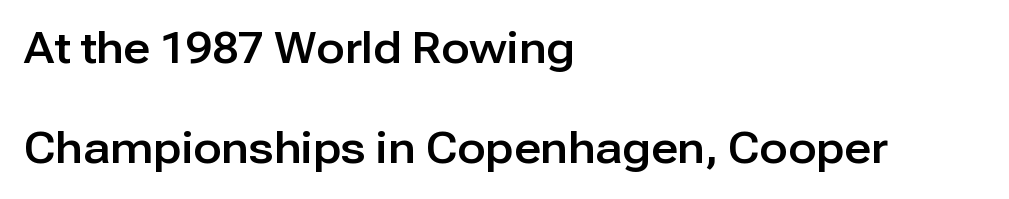
The block of text is sparse from top to bottom, with ample space between rows. This rendering features lettering with no underline. This rendering leaves character spacing at its baseline value. Looks like regular typesetting: each glyph gets only the width it needs. The letters stand straight up with perfectly vertical stems.
